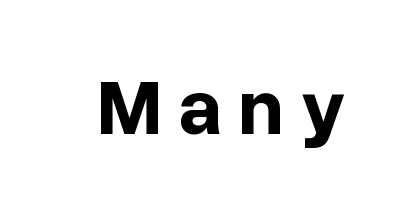
The image shows 79 px bold sans-serif type, upright; set unusually wide letter spacing (+0.21 em), not underlined; low stroke contrast and a medium x-height.
